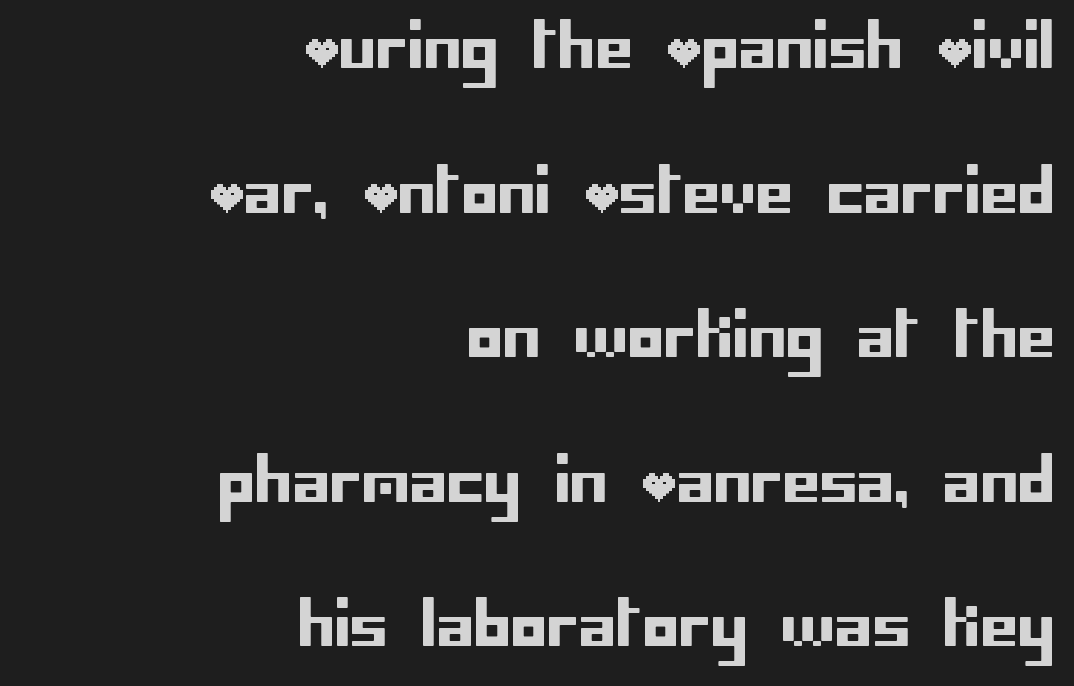
{"serif": "no", "italic": "no", "width": "normal", "stroke_contrast": "low", "x_height": "large", "underline": "no", "align": "right", "line_spacing": "loose", "line_spacing_ratio": 2.41, "letter_spacing": "normal", "letter_spacing_em": 0.0, "glyph_px": 60}
